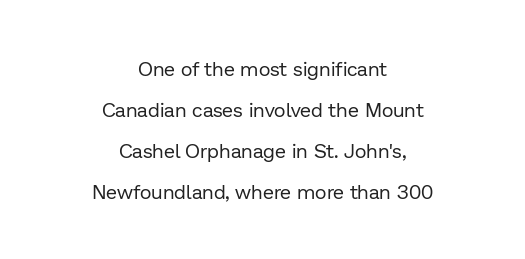
Q: Is the text bold? A: No.
Q: Is the text italic (slanted)? A: No, it is upright.
Q: Is the text underlined? A: No.
Q: How is the paragraph aligned? A: Centered.
Q: Is the spacing between letters normal or unusually wide? A: Normal.
Q: Is the spacing between lines tight, normal or loose? A: Loose.
